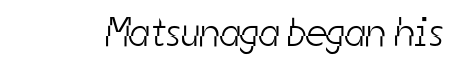
{"serif": "no", "bold": "no", "weight": "light", "width": "condensed", "stroke_contrast": "low", "x_height": "medium", "monospaced": "no", "underline": "no", "letter_spacing": "normal", "letter_spacing_em": 0.0, "glyph_px": 41}
